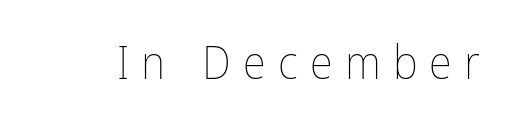
{"italic": "no", "bold": "no", "weight": "thin", "width": "condensed", "stroke_contrast": "low", "x_height": "medium", "monospaced": "no", "underline": "no", "letter_spacing": "wide", "letter_spacing_em": 0.26, "glyph_px": 47}
